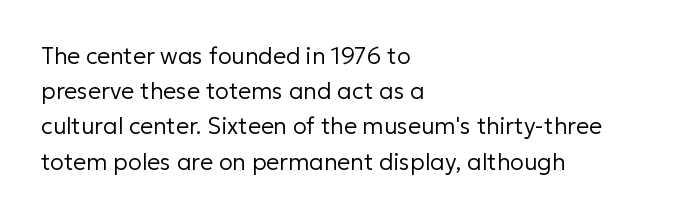
{"italic": "no", "bold": "no", "underline": "no", "align": "left", "line_spacing": "normal", "line_spacing_ratio": 1.53, "letter_spacing": "normal", "letter_spacing_em": 0.0, "glyph_px": 23}
